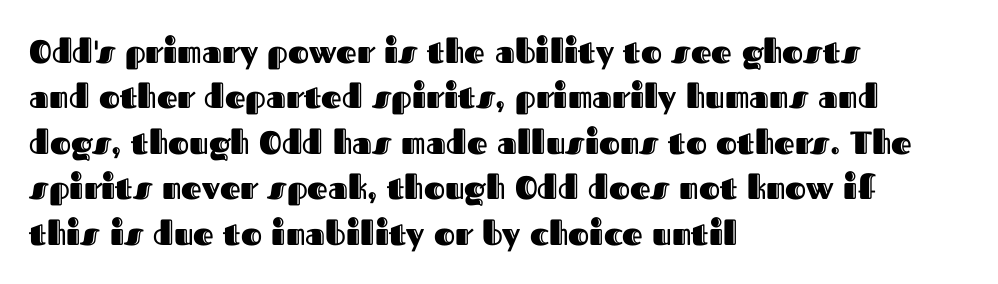
Has an underline been added? It has not. Glyph-to-glyph distance matches everyday printed text. The vertical gap from one line to the next is medium. Does the copy run flush right? No — it runs flush left.
